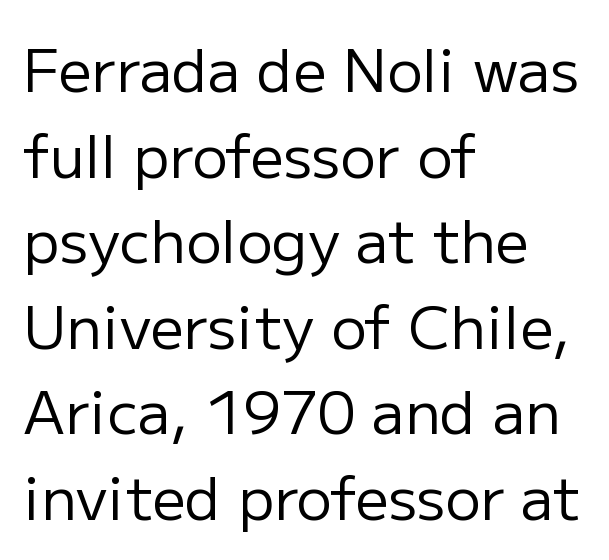
Nope, not italic — everything's standing straight. The face used here is proportionally spaced, like ordinary book or web type. Nothing sits at the stroke ends, so this counts as sans-serif. Short note: letters normally spaced. Check the space under the baseline: it is left empty. No letter is thick-stroked: the sample isn't bold.
